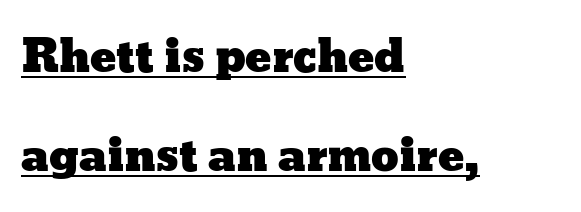
The image shows 44 px wide type, upright; set left-aligned, loose line spacing (2.24x), normal letter spacing, underlined; low stroke contrast and a medium x-height.
